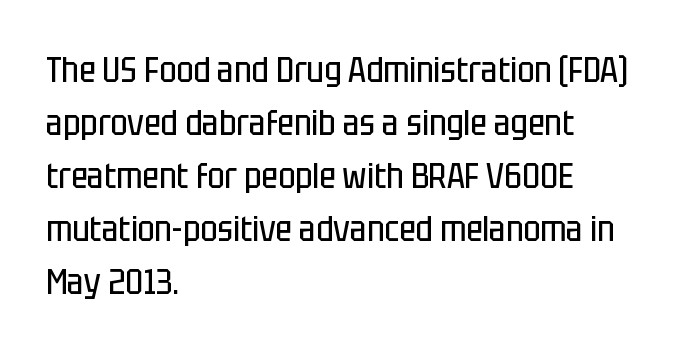
The image shows 36 px regular-weight, condensed sans-serif type, upright; set left-aligned, normal line spacing (1.47x), normal letter spacing, not underlined; low stroke contrast and a large x-height.
